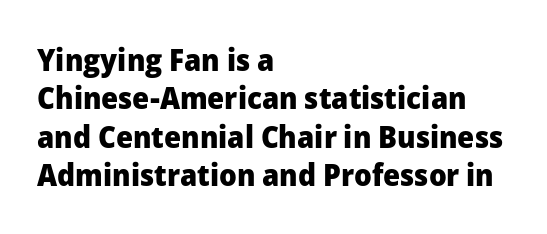
The image shows 31 px heavy sans-serif type, upright; set left-aligned, line spacing 1.24x, normal letter spacing, not underlined; low stroke contrast and a medium x-height.
